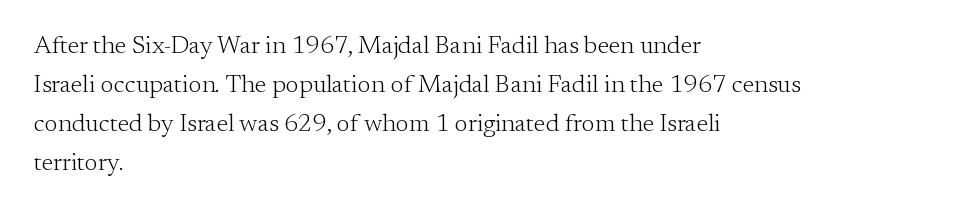
{"italic": "no", "bold": "no", "underline": "no", "align": "left", "line_spacing": "normal", "line_spacing_ratio": 1.56, "letter_spacing": "normal", "letter_spacing_em": 0.0, "glyph_px": 25}
